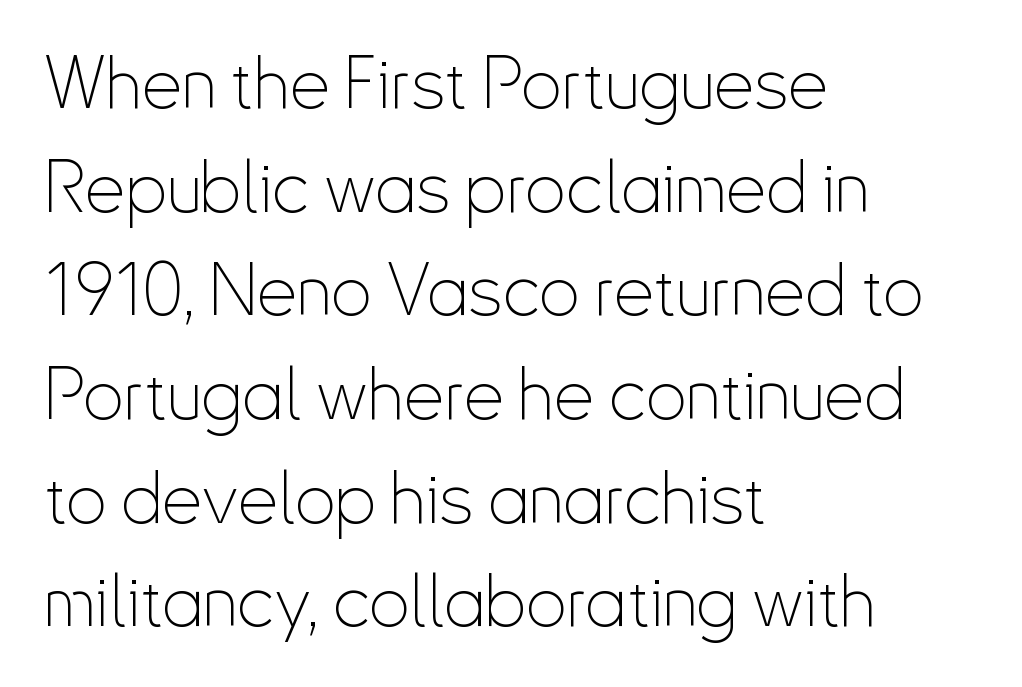
Q: Is the text bold? A: No.
Q: Is the text italic (slanted)? A: No, it is upright.
Q: Is the typeface a serif or a sans-serif typeface? A: Sans-serif.
Q: Is the text underlined? A: No.
Q: How is the paragraph aligned? A: Left-aligned.
Q: Is the spacing between letters normal or unusually wide? A: Normal.
Q: Is the spacing between lines tight, normal or loose? A: Normal.
Q: Width (condensed, normal, or wide)? A: Condensed.
Q: Stroke contrast? A: Low.
Q: x-height? A: Small.
Q: Monospaced? A: No.
